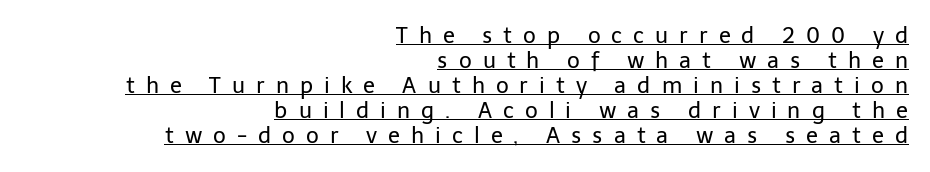
Q: Is the text bold? A: No.
Q: Is the text italic (slanted)? A: No, it is upright.
Q: Is the text underlined? A: Yes.
Q: How is the paragraph aligned? A: Right-aligned.
Q: Is the spacing between letters normal or unusually wide? A: Unusually wide.
Q: Is the spacing between lines tight, normal or loose? A: Tight.
